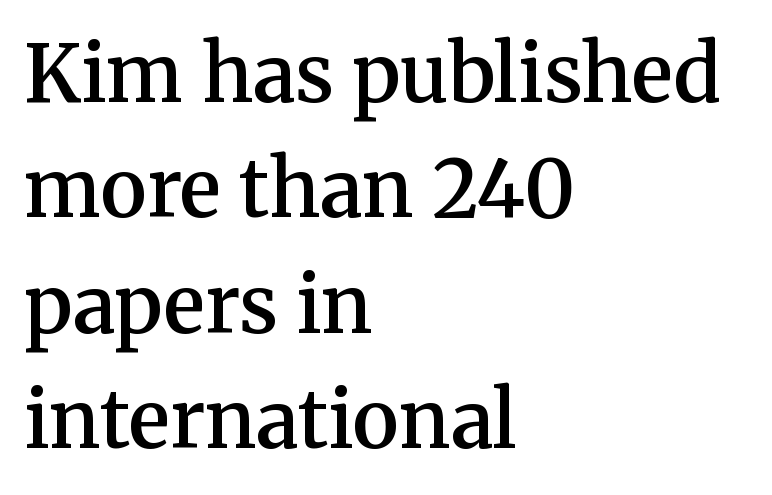
The image shows 79 px semibold serif type, upright; set left-aligned, normal line spacing (1.46x), normal letter spacing, not underlined; medium stroke contrast and a medium x-height.
